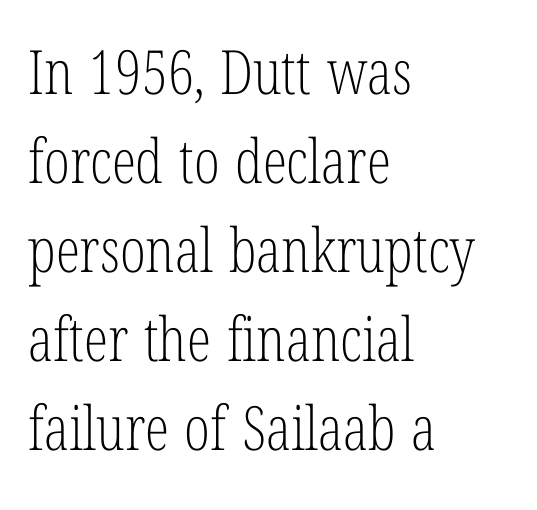
It's the straight-up-and-down kind of type. Horizontally, the lines are justified to the leading edge only. Stems here are at most as thick as an everyday book face. Notice how descenders clear the ascenders below comfortably — that's standard leading. Nobody touched the tracking dial on this one. Each letter's strokes conclude with small projecting serifs.
